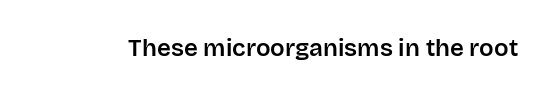
Q: Is the text italic (slanted)? A: No, it is upright.
Q: Is the text underlined? A: No.
Q: Is the spacing between letters normal or unusually wide? A: Normal.
